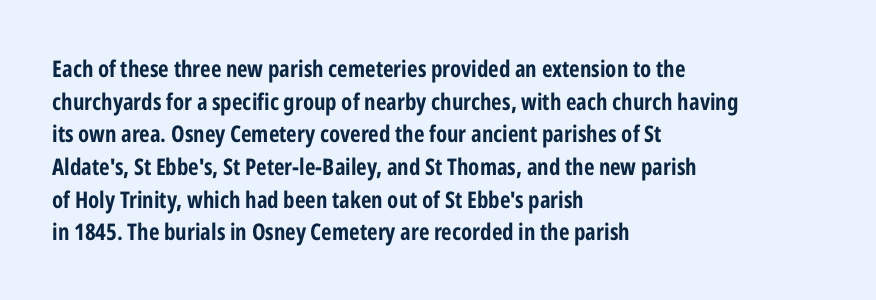
Q: Is the text bold? A: Yes.
Q: Is the text italic (slanted)? A: No, it is upright.
Q: Is the text underlined? A: No.
Q: How is the paragraph aligned? A: Left-aligned.
Q: Is the spacing between letters normal or unusually wide? A: Normal.
Q: Is the spacing between lines tight, normal or loose? A: Normal.
